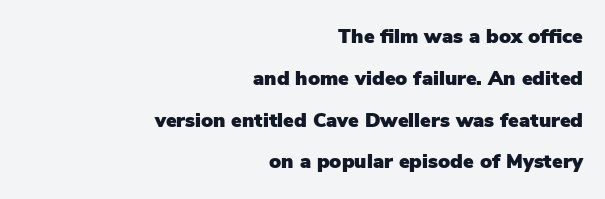
The rendering keeps characters at their native spacing. The typesetter chose a ragged-left arrangement here. A typesetter would call this leading open, well beyond the default. The gap between lines stays unmarked. No italicization has been applied; the sample stays upright.
